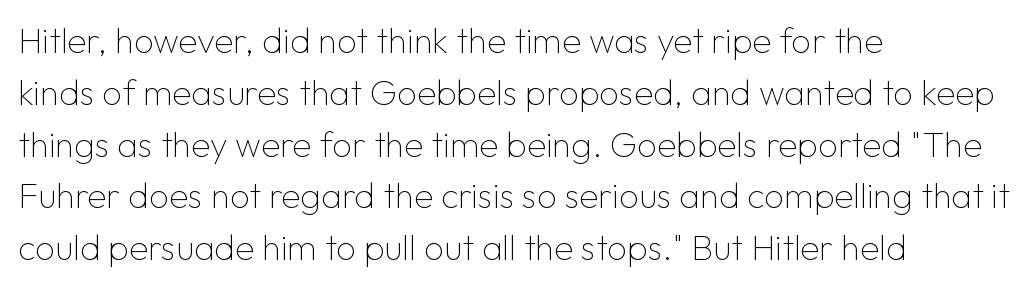
{"serif": "no", "italic": "no", "bold": "no", "weight": "thin", "width": "normal", "stroke_contrast": "low", "x_height": "medium", "monospaced": "no", "underline": "no", "align": "left", "line_spacing": "normal", "line_spacing_ratio": 1.48, "letter_spacing": "normal", "letter_spacing_em": 0.0, "glyph_px": 35}
